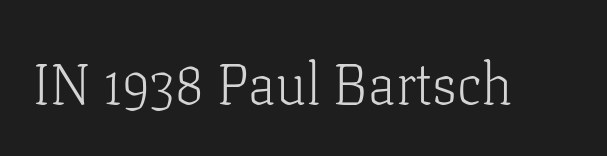
Q: Is the text bold? A: No.
Q: Is the text italic (slanted)? A: No, it is upright.
Q: Is the typeface a serif or a sans-serif typeface? A: Serif.
Q: Is the text underlined? A: No.
Q: Is the spacing between letters normal or unusually wide? A: Normal.
Q: Width (condensed, normal, or wide)? A: Normal.
Q: Stroke contrast? A: Low.
Q: x-height? A: Medium.
Q: Monospaced? A: No.
